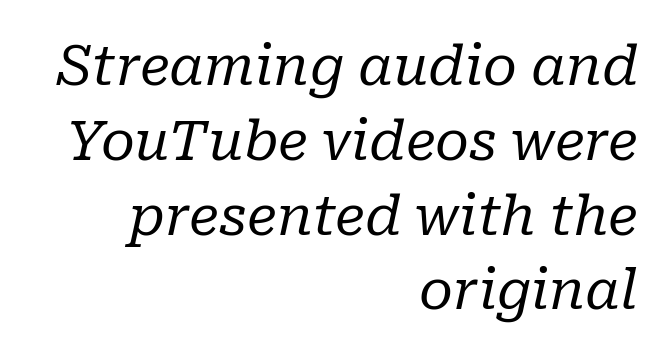
The image shows 55 px regular-weight serif type, italic (leaning right); set right-aligned, normal line spacing (1.36x), normal letter spacing, not underlined; low stroke contrast and a medium x-height.
